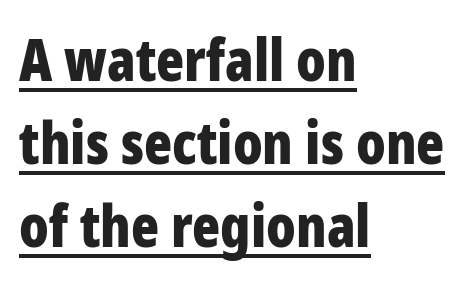
{"serif": "no", "italic": "no", "bold": "yes", "weight": "bold", "width": "condensed", "stroke_contrast": "low", "x_height": "medium", "monospaced": "no", "underline": "yes", "align": "left", "line_spacing": "normal", "line_spacing_ratio": 1.43, "letter_spacing": "normal", "letter_spacing_em": 0.0, "glyph_px": 58}
